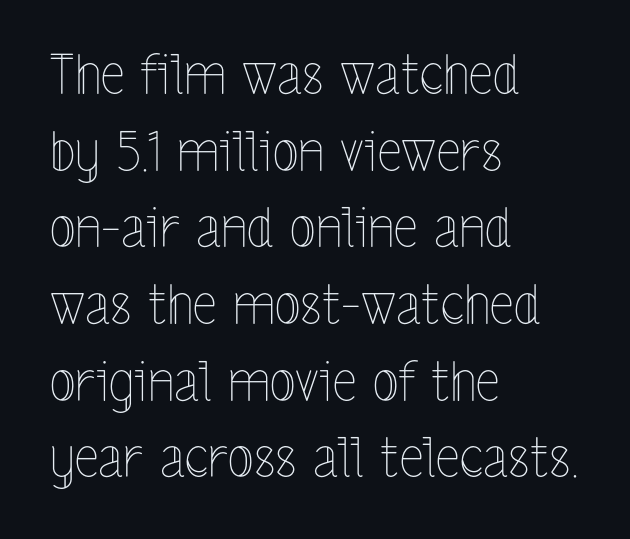
{"italic": "no", "bold": "no", "weight": "thin", "width": "condensed", "x_height": "medium", "monospaced": "no", "underline": "no", "align": "left", "line_spacing": "normal", "line_spacing_ratio": 1.42, "letter_spacing": "normal", "letter_spacing_em": 0.0, "glyph_px": 54}
